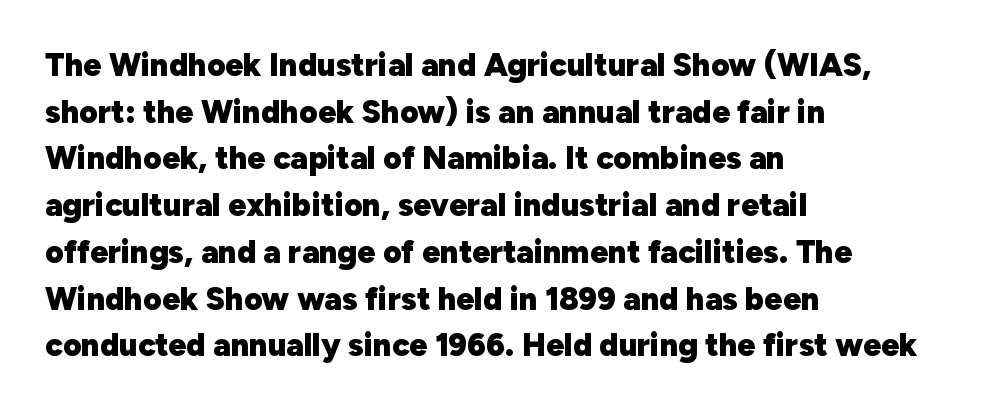
{"serif": "no", "italic": "no", "bold": "yes", "weight": "heavy", "width": "normal", "stroke_contrast": "low", "x_height": "medium", "monospaced": "no", "underline": "no", "align": "left", "line_spacing": "normal", "line_spacing_ratio": 1.46, "letter_spacing": "normal", "letter_spacing_em": 0.0, "glyph_px": 32}
